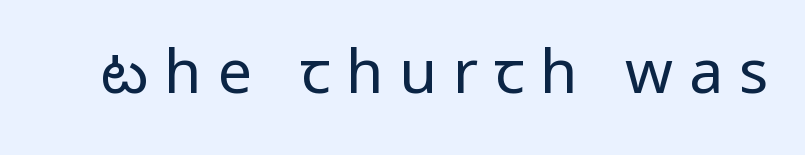
The area under the type is left untouched. The typeface chosen for these lines omits serifs. Is the type heavy? It reads as light-to-regular instead. Upright lettering throughout. Honestly, the letter spacing is so wide it's the main thing you notice.
